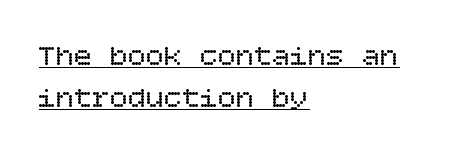
Q: Is the text bold? A: No.
Q: Is the text italic (slanted)? A: No, it is upright.
Q: Is the text underlined? A: Yes.
Q: How is the paragraph aligned? A: Left-aligned.
Q: Is the spacing between letters normal or unusually wide? A: Normal.
Q: Is the spacing between lines tight, normal or loose? A: Normal.
Q: Width (condensed, normal, or wide)? A: Normal.
Q: Stroke contrast? A: Low.
Q: x-height? A: Large.
